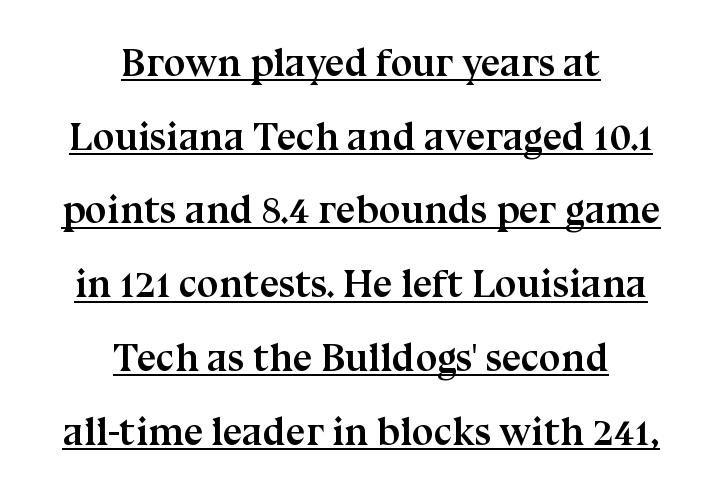
{"serif": "yes", "italic": "no", "bold": "yes", "weight": "semibold", "width": "normal", "stroke_contrast": "medium", "x_height": "medium", "monospaced": "no", "underline": "yes", "align": "center", "line_spacing_ratio": 1.89, "letter_spacing": "normal", "letter_spacing_em": 0.0, "glyph_px": 39}
